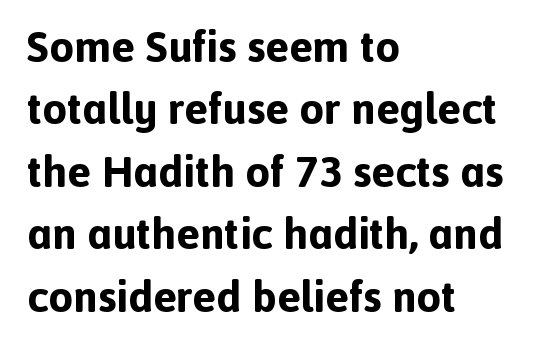
{"serif": "no", "italic": "no", "bold": "yes", "weight": "bold", "width": "normal", "x_height": "medium", "monospaced": "no", "underline": "no", "align": "left", "line_spacing": "normal", "line_spacing_ratio": 1.42, "letter_spacing": "normal", "letter_spacing_em": 0.0, "glyph_px": 44}
